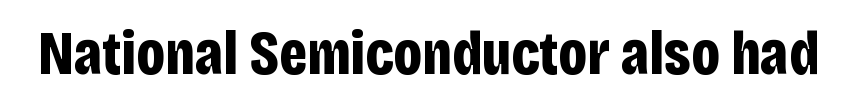
The image shows 62 px bold, condensed sans-serif type, upright; set normal letter spacing, not underlined; low stroke contrast and a large x-height.
